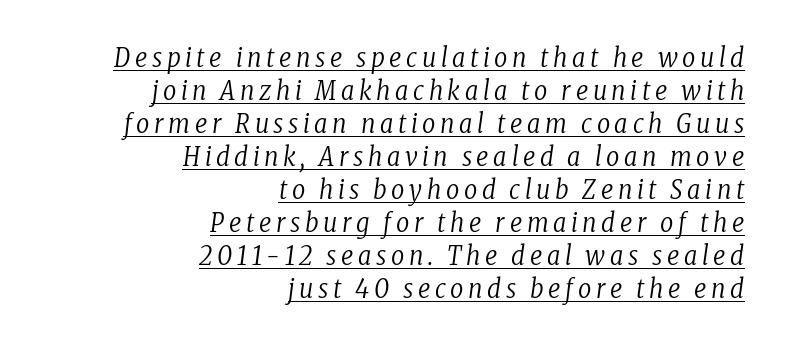
{"italic": "yes", "lean": "right", "slant_degrees": 8, "bold": "no", "underline": "yes", "align": "right", "line_spacing": "normal", "line_spacing_ratio": 1.27, "glyph_px": 26}
